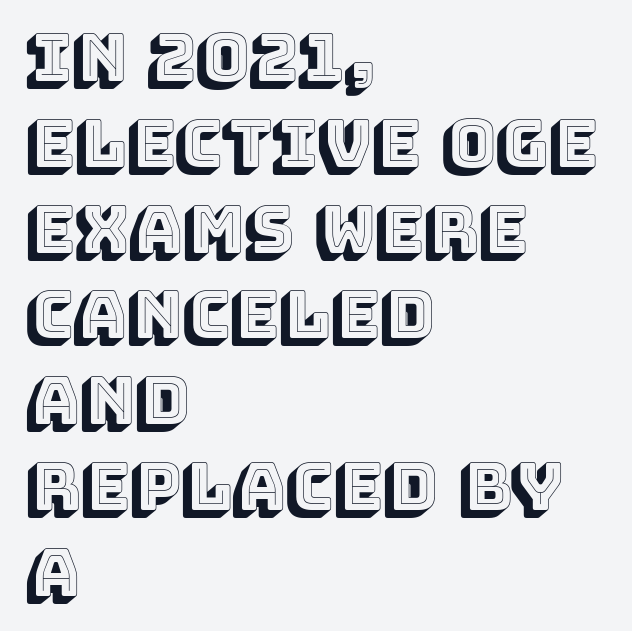
The image shows 65 px text type, upright; set left-aligned, normal line spacing (1.32x), normal letter spacing, not underlined; a large x-height.
